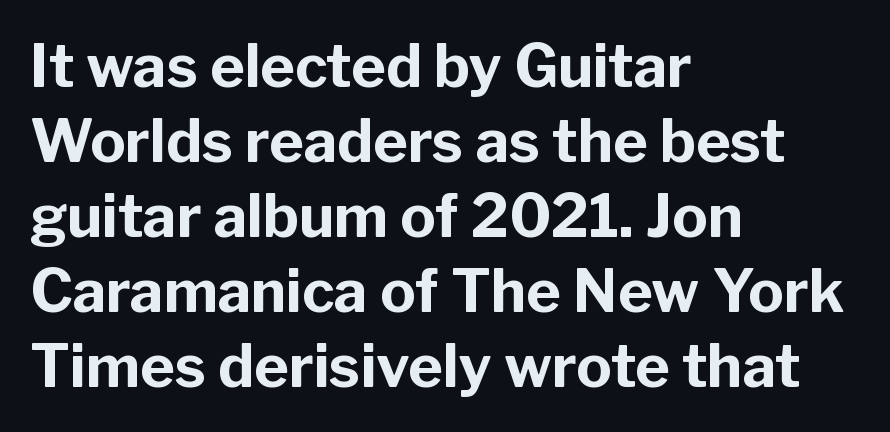
The image shows 59 px bold sans-serif type, upright; set left-aligned, normal line spacing (1.27x), normal letter spacing, not underlined; low stroke contrast and a medium x-height.
